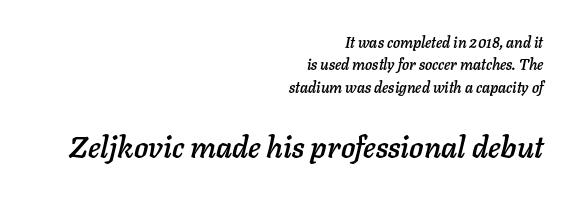
The image shows 30 px text type, italic (leaning right); set right-aligned, normal line spacing (1.5x), normal letter spacing, not underlined; the second (bottom) block is 2.0x larger; low stroke contrast and a medium x-height.
